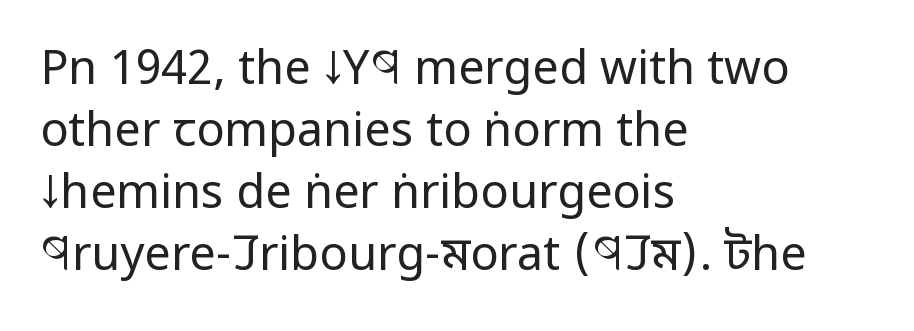
The image shows 47 px regular-weight, condensed sans-serif type, upright; set left-aligned, normal line spacing (1.32x), normal letter spacing, not underlined; low stroke contrast and a large x-height.
